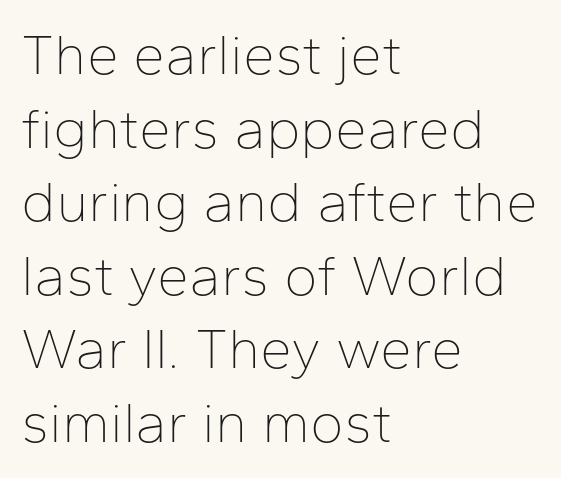
Q: Is the text bold? A: No.
Q: Is the text italic (slanted)? A: No, it is upright.
Q: Is the typeface a serif or a sans-serif typeface? A: Sans-serif.
Q: Is the text underlined? A: No.
Q: How is the paragraph aligned? A: Left-aligned.
Q: Is the spacing between letters normal or unusually wide? A: Normal.
Q: Is the spacing between lines tight, normal or loose? A: Normal.
Q: Width (condensed, normal, or wide)? A: Normal.
Q: Stroke contrast? A: Low.
Q: x-height? A: Medium.
Q: Monospaced? A: No.
